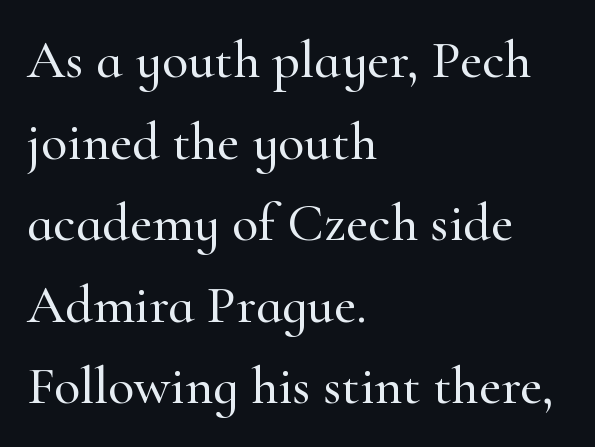
{"serif": "yes", "italic": "no", "width": "normal", "stroke_contrast": "high", "x_height": "small", "monospaced": "no", "underline": "no", "align": "left", "line_spacing": "normal", "line_spacing_ratio": 1.51, "letter_spacing": "normal", "letter_spacing_em": 0.0, "glyph_px": 54}
